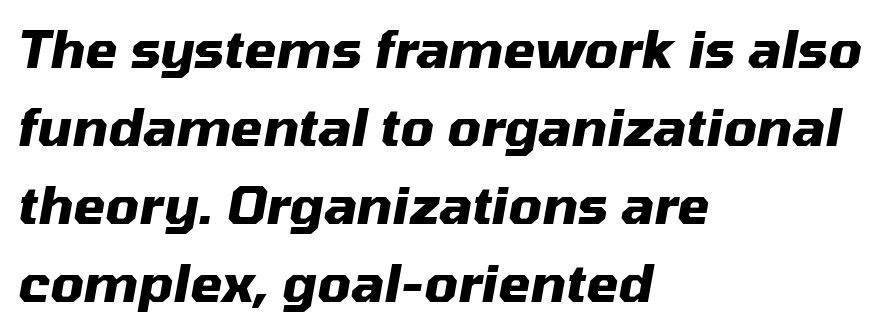
Q: Is the text bold? A: Yes.
Q: Is the text italic (slanted)? A: Yes, it leans right by about 10 degrees.
Q: Is the text underlined? A: No.
Q: How is the paragraph aligned? A: Left-aligned.
Q: Is the spacing between letters normal or unusually wide? A: Normal.
Q: Is the spacing between lines tight, normal or loose? A: Normal.
Q: Width (condensed, normal, or wide)? A: Normal.
Q: Stroke contrast? A: Medium.
Q: x-height? A: Medium.
Q: Monospaced? A: No.
